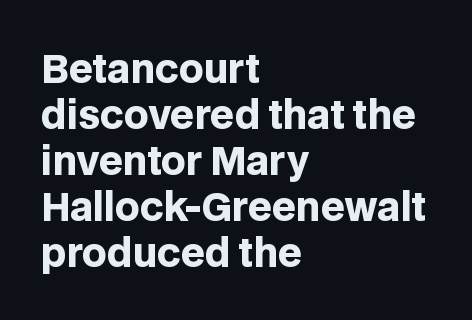
{"serif": "no", "italic": "no", "bold": "yes", "weight": "heavy", "width": "normal", "stroke_contrast": "low", "x_height": "large", "monospaced": "no", "underline": "no", "align": "left", "line_spacing_ratio": 1.21, "letter_spacing": "normal", "letter_spacing_em": 0.0, "glyph_px": 38}
